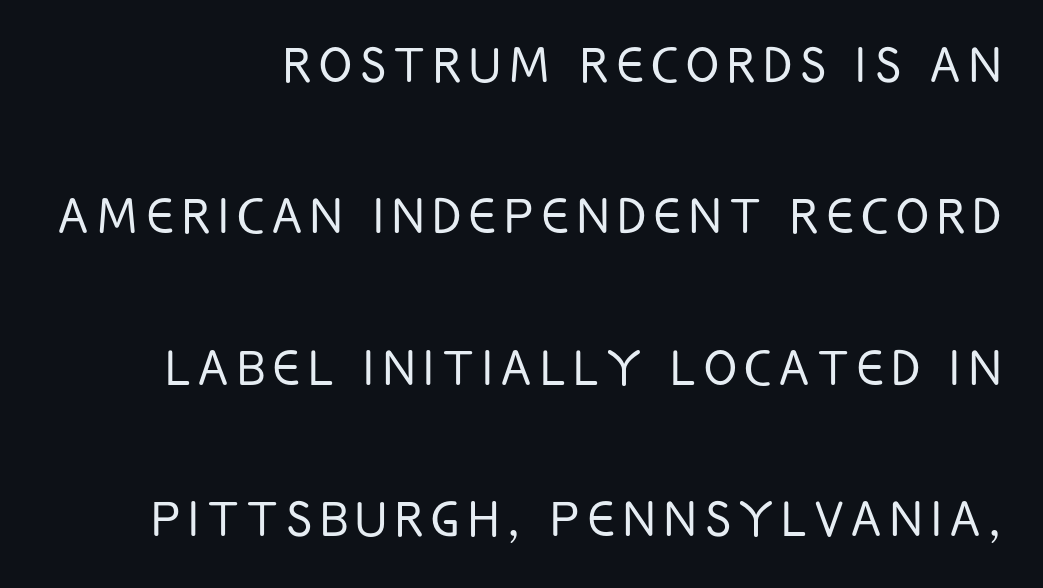
Q: Is the text bold? A: No.
Q: Is the text italic (slanted)? A: No, it is upright.
Q: Is the typeface a serif or a sans-serif typeface? A: Sans-serif.
Q: Is the text underlined? A: No.
Q: How is the paragraph aligned? A: Right-aligned.
Q: Is the spacing between lines tight, normal or loose? A: Loose.
Q: Width (condensed, normal, or wide)? A: Condensed.
Q: Stroke contrast? A: Low.
Q: x-height? A: Large.
Q: Monospaced? A: No.
